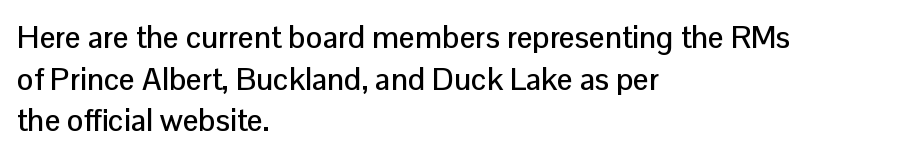
{"serif": "no", "italic": "no", "width": "normal", "stroke_contrast": "low", "x_height": "medium", "monospaced": "no", "underline": "no", "align": "left", "line_spacing": "normal", "line_spacing_ratio": 1.34, "letter_spacing": "normal", "letter_spacing_em": 0.0, "glyph_px": 31}
